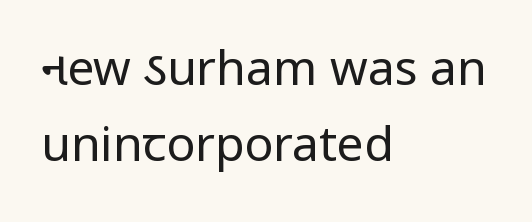
Q: Is the text bold? A: No.
Q: Is the text italic (slanted)? A: No, it is upright.
Q: Is the typeface a serif or a sans-serif typeface? A: Sans-serif.
Q: Is the text underlined? A: No.
Q: How is the paragraph aligned? A: Left-aligned.
Q: Is the spacing between letters normal or unusually wide? A: Normal.
Q: Is the spacing between lines tight, normal or loose? A: Normal.
Q: Width (condensed, normal, or wide)? A: Condensed.
Q: Stroke contrast? A: Low.
Q: x-height? A: Large.
Q: Monospaced? A: No.
